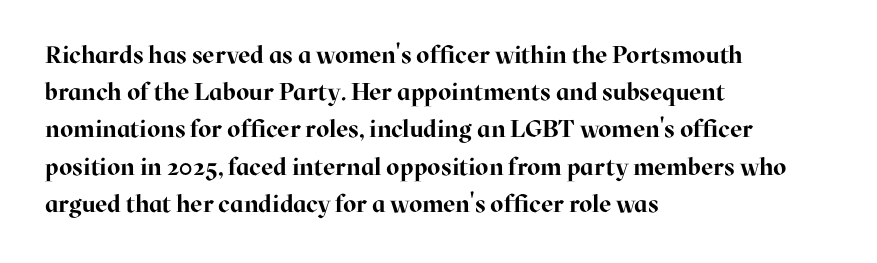
Q: Is the text bold? A: Yes.
Q: Is the text italic (slanted)? A: No, it is upright.
Q: Is the text underlined? A: No.
Q: How is the paragraph aligned? A: Left-aligned.
Q: Is the spacing between letters normal or unusually wide? A: Normal.
Q: Is the spacing between lines tight, normal or loose? A: Normal.
